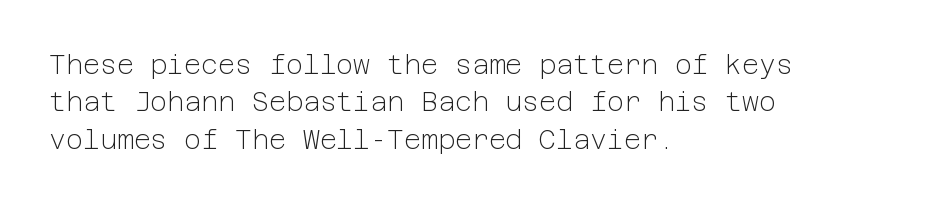
Is the letter spacing exaggerated? No — it looks like the ordinary default. This block has exactly the height ordinary leading produces. This is the regular roman posture of the typeface. Weight: not bold — regular or lighter.
